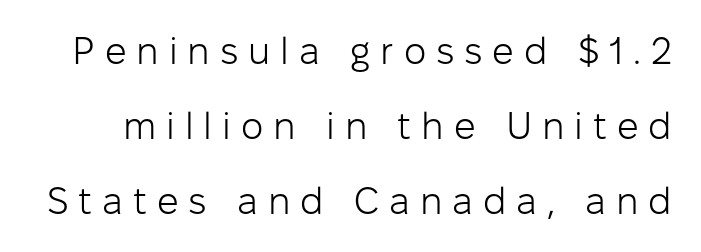
The image shows 38 px light sans-serif type, upright; set loose line spacing (1.98x), unusually wide letter spacing (+0.26 em), not underlined; low stroke contrast and a medium x-height.
